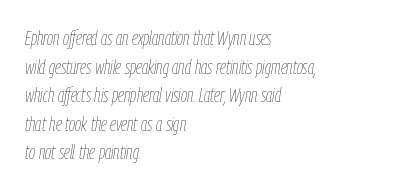
Designer's note — italics engaged. No letter is thick-stroked: the sample isn't bold. Underlining? Definitely not there. Whoever set this chose a conventional vertical rhythm. The tracking reads as untouched default to a designer's eye.
